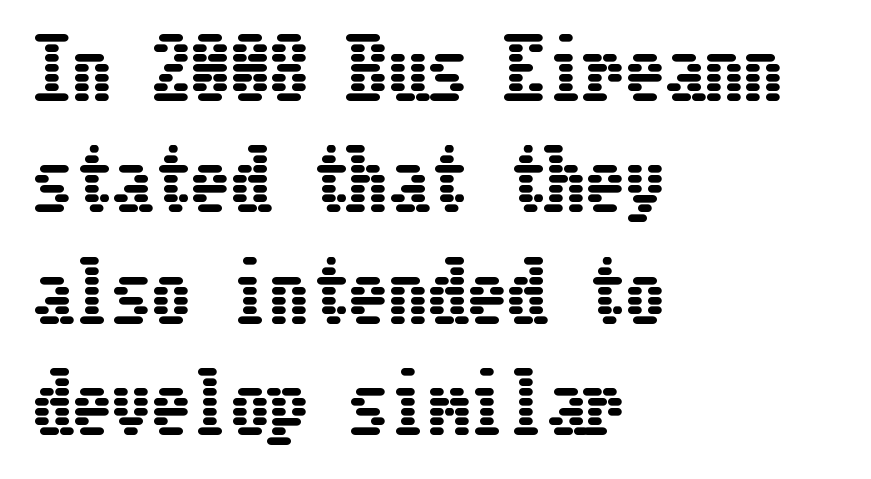
{"italic": "no", "width": "condensed", "stroke_contrast": "low", "x_height": "medium", "underline": "no", "align": "left", "line_spacing": "normal", "line_spacing_ratio": 1.41, "letter_spacing": "normal", "letter_spacing_em": 0.0, "glyph_px": 79}
